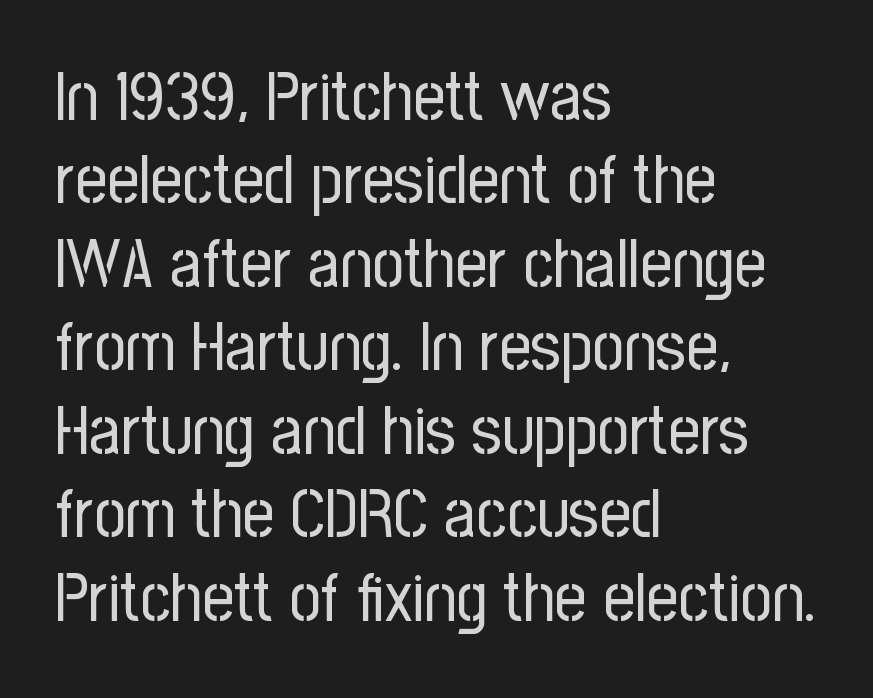
The image shows 69 px regular-weight, condensed sans-serif type, upright; set left-aligned, line spacing 1.21x, normal letter spacing, not underlined; low stroke contrast and a medium x-height.
